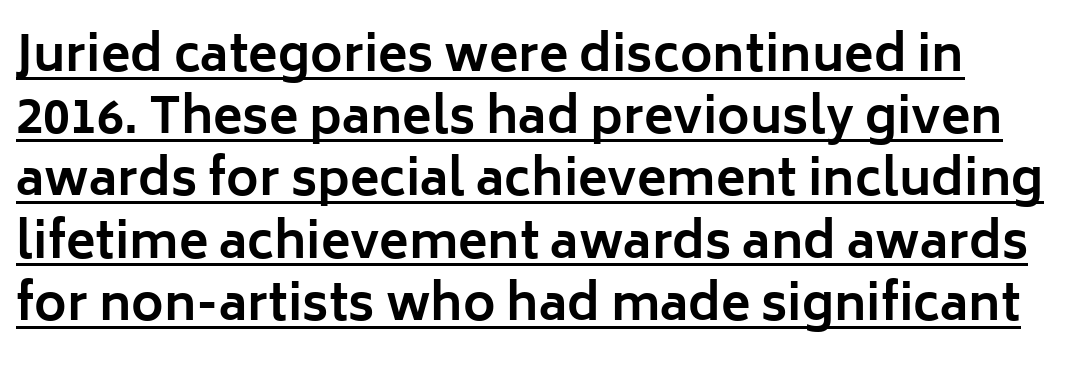
Short note: letters normally spaced. Spacing verdict: proportional, widths tailored to each character. This rendering employs a face without finishing strokes, i.e., a sans-serif. The face used here appears with an underline applied.
